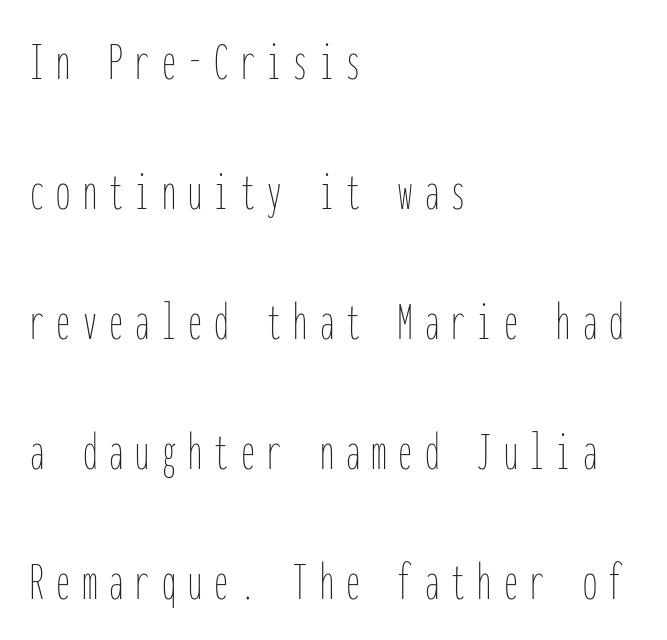
{"italic": "no", "bold": "no", "weight": "thin", "width": "condensed", "stroke_contrast": "low", "x_height": "medium", "monospaced": "yes", "underline": "no", "align": "left", "line_spacing": "loose", "line_spacing_ratio": 2.32, "letter_spacing": "wide", "letter_spacing_em": 0.22, "glyph_px": 56}
